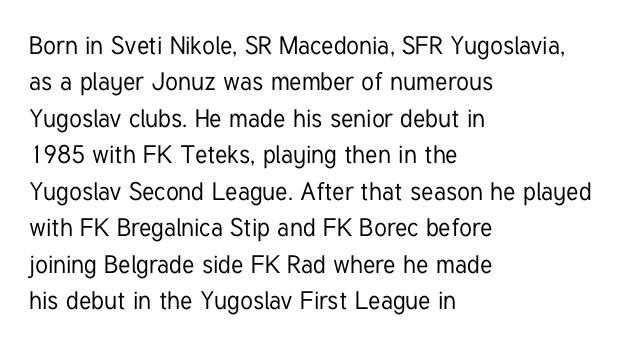
The image shows 25 px text type, upright; set left-aligned, normal line spacing (1.46x), normal letter spacing, not underlined.
